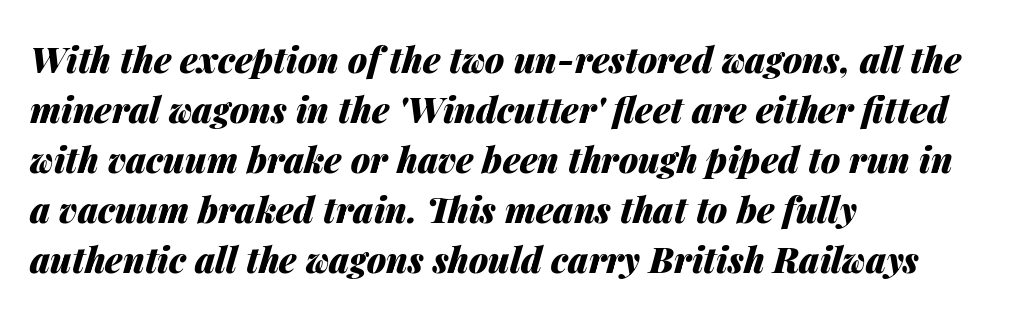
{"italic": "yes", "lean": "right", "slant_degrees": 14, "bold": "yes", "weight": "heavy", "width": "normal", "stroke_contrast": "medium", "x_height": "medium", "monospaced": "no", "underline": "no", "align": "left", "line_spacing": "normal", "line_spacing_ratio": 1.43, "letter_spacing": "normal", "letter_spacing_em": 0.0, "glyph_px": 35}
